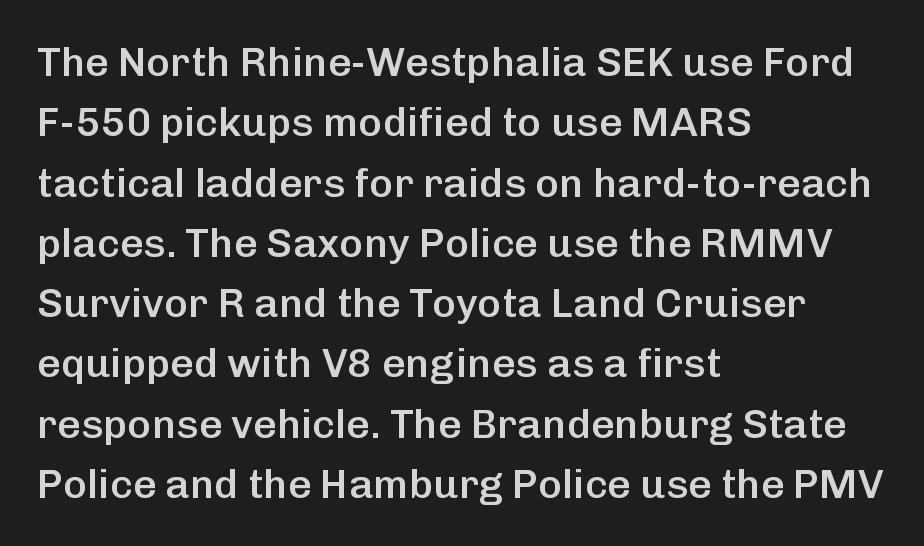
Every letter is mildly thick-stroked: semibold rather than bold. Every character sits straight up, as roman type does. This sample is left-justified, so line endings fall wherever the words run out. Think of a printed novel: that variable character pitch is what you see here. Honestly, there is no underline to notice here at all. This block has exactly the height ordinary leading produces.
